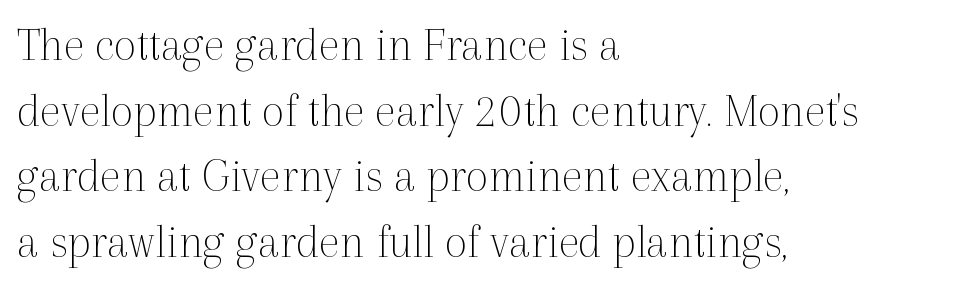
{"serif": "yes", "italic": "no", "bold": "no", "weight": "thin", "width": "normal", "x_height": "medium", "monospaced": "no", "underline": "no", "align": "left", "line_spacing": "normal", "line_spacing_ratio": 1.34, "letter_spacing": "normal", "letter_spacing_em": 0.0, "glyph_px": 49}
